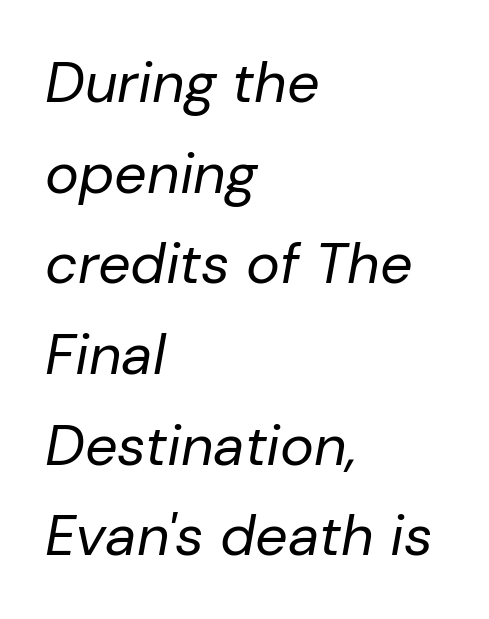
Q: Is the text bold? A: No.
Q: Is the text italic (slanted)? A: Yes, it leans right by about 10 degrees.
Q: Is the text underlined? A: No.
Q: How is the paragraph aligned? A: Left-aligned.
Q: Is the spacing between letters normal or unusually wide? A: Normal.
Q: Is the spacing between lines tight, normal or loose? A: Normal.
Q: Width (condensed, normal, or wide)? A: Normal.
Q: Stroke contrast? A: Low.
Q: x-height? A: Medium.
Q: Monospaced? A: No.
